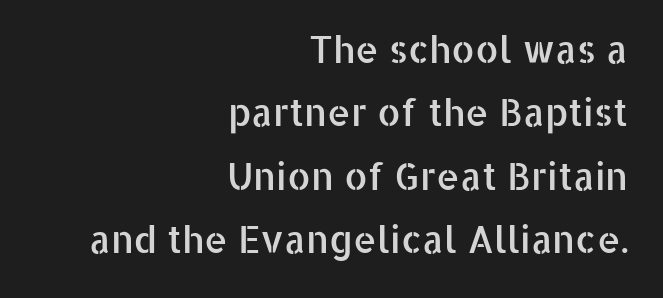
The image shows 37 px sans-serif type, upright; set right-aligned, line spacing 1.71x, normal letter spacing, not underlined; low stroke contrast and a medium x-height.
